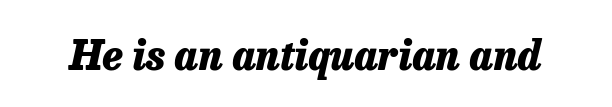
Q: Is the text bold? A: Yes.
Q: Is the text italic (slanted)? A: Yes, it leans right by about 13 degrees.
Q: Is the text underlined? A: No.
Q: Is the spacing between letters normal or unusually wide? A: Normal.
Q: Width (condensed, normal, or wide)? A: Normal.
Q: Stroke contrast? A: Low.
Q: x-height? A: Medium.
Q: Monospaced? A: No.
